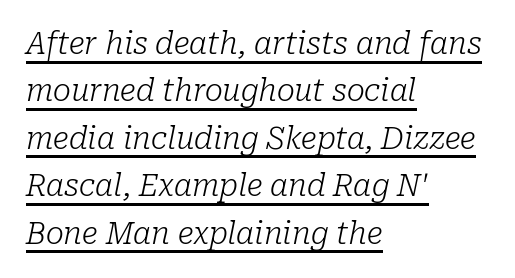
{"serif": "yes", "italic": "yes", "lean": "right", "slant_degrees": 10, "bold": "no", "weight": "light", "width": "normal", "stroke_contrast": "low", "x_height": "medium", "monospaced": "no", "underline": "yes", "align": "left", "line_spacing": "normal", "line_spacing_ratio": 1.58, "letter_spacing": "normal", "letter_spacing_em": 0.0, "glyph_px": 30}
